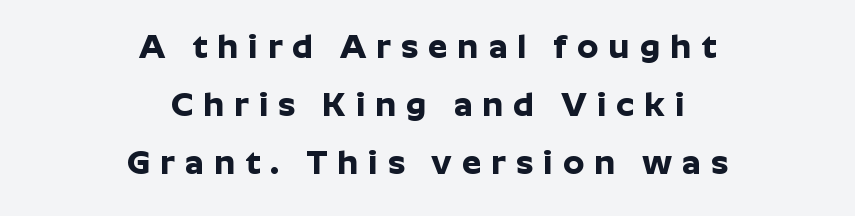
The image shows 34 px bold sans-serif type, upright; set centered, line spacing 1.71x, unusually wide letter spacing (+0.3 em), not underlined; low stroke contrast and a medium x-height.
